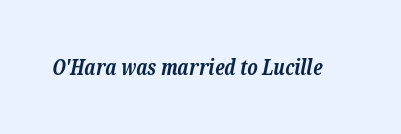
Q: Is the text bold? A: Yes.
Q: Is the text italic (slanted)? A: Yes, it leans right by about 12 degrees.
Q: Is the text underlined? A: No.
Q: Is the spacing between letters normal or unusually wide? A: Normal.
